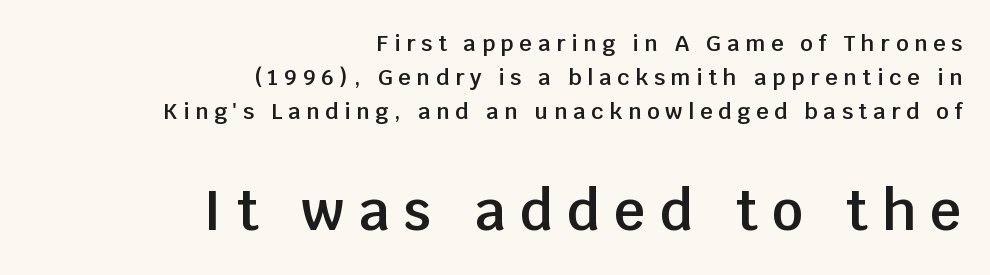
Unmarked baselines from the first word to the last. The tracking reads as deliberately expanded to a designer's eye. It's the straight-up-and-down kind of type. The lower block of text is set noticeably larger than the block above it. Is this a fixed-width face? No — the glyphs have proportional, varying widths.
